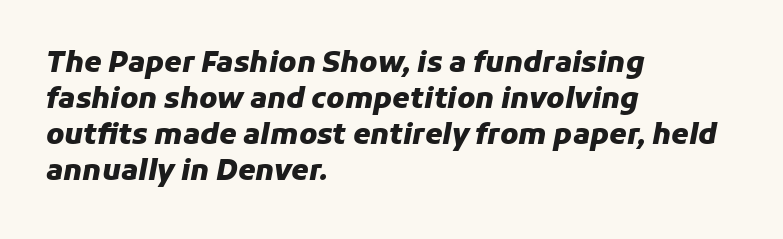
{"italic": "yes", "lean": "right", "slant_degrees": 11, "bold": "yes", "weight": "heavy", "width": "normal", "stroke_contrast": "low", "x_height": "medium", "monospaced": "no", "underline": "no", "align": "left", "line_spacing": "normal", "line_spacing_ratio": 1.29, "letter_spacing": "normal", "letter_spacing_em": 0.0, "glyph_px": 28}
